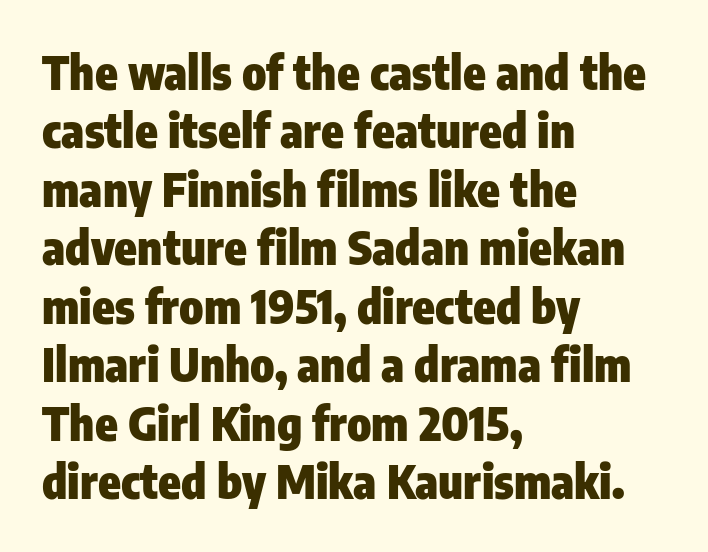
The image shows 46 px heavy, condensed sans-serif type, upright; set left-aligned, normal line spacing (1.27x), normal letter spacing, not underlined; low stroke contrast and a medium x-height.
